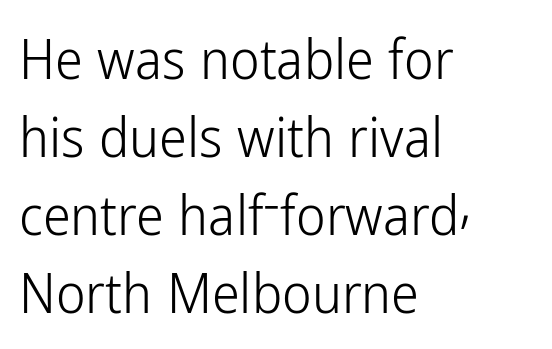
{"serif": "no", "italic": "no", "bold": "no", "weight": "light", "width": "condensed", "stroke_contrast": "low", "x_height": "medium", "monospaced": "no", "underline": "no", "align": "left", "line_spacing": "normal", "line_spacing_ratio": 1.39, "letter_spacing": "normal", "letter_spacing_em": 0.0, "glyph_px": 56}
